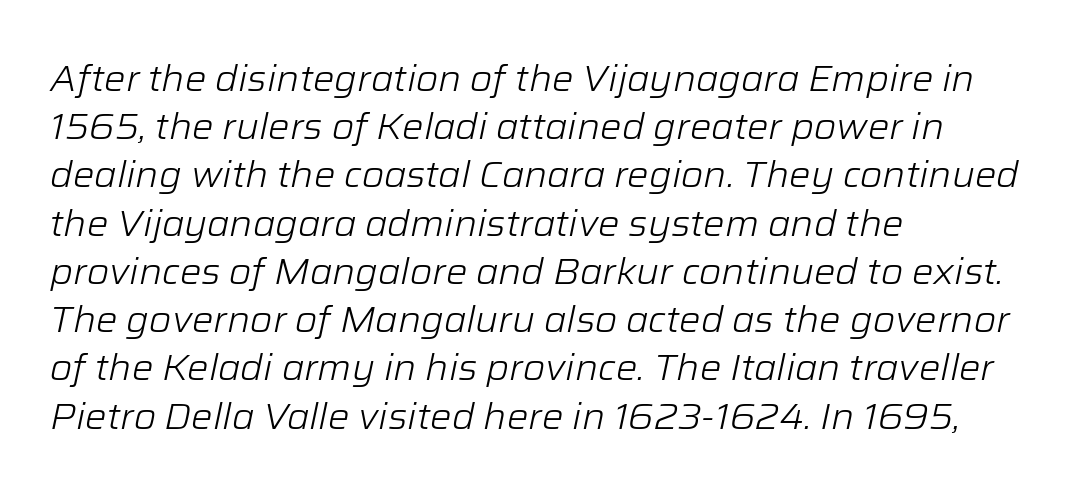
Q: Is the text bold? A: No.
Q: Is the text italic (slanted)? A: Yes, it leans right by about 12 degrees.
Q: Is the text underlined? A: No.
Q: How is the paragraph aligned? A: Left-aligned.
Q: Is the spacing between letters normal or unusually wide? A: Normal.
Q: Is the spacing between lines tight, normal or loose? A: Normal.
Q: Width (condensed, normal, or wide)? A: Normal.
Q: Stroke contrast? A: Low.
Q: x-height? A: Medium.
Q: Monospaced? A: No.
